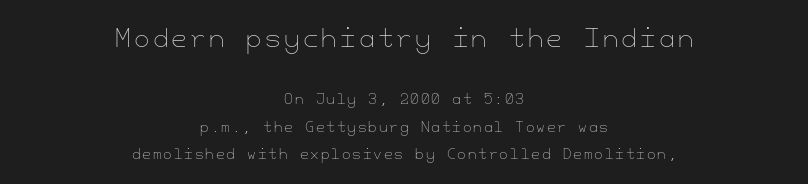
Q: Is the text bold? A: No.
Q: Is the text italic (slanted)? A: No, it is upright.
Q: Is the text underlined? A: No.
Q: How is the paragraph aligned? A: Centered.
Q: Is the spacing between lines tight, normal or loose? A: Loose.
Q: Which block of text is set in a larger size, the first (top) or the second (bottom)? A: The first (top) one.
